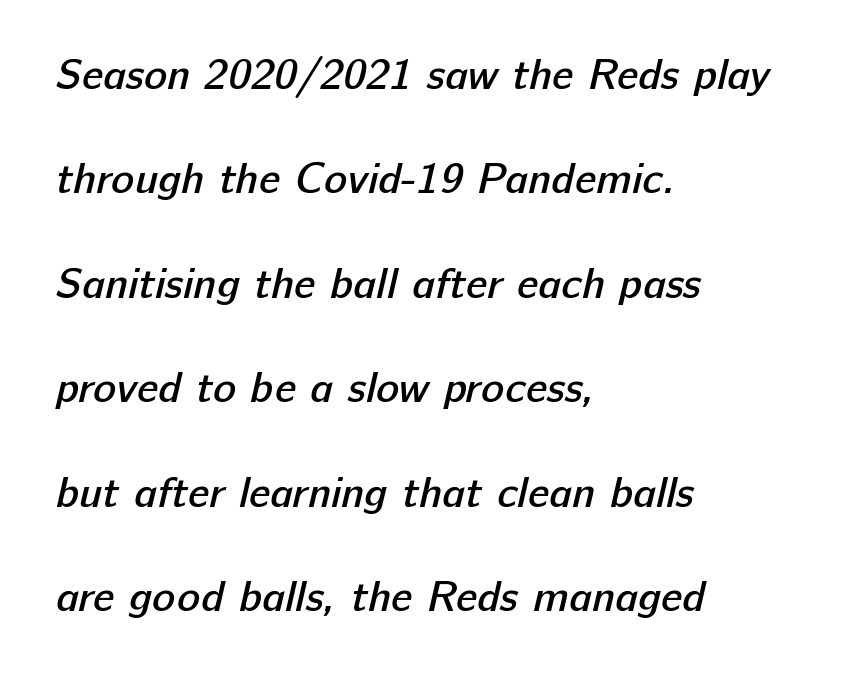
Casual observation: everything's shoved over to the left. The rendering shows plain stroke endings on the letterforms — a sans-serif design. A typesetter would call this proportional, since set widths differ per character. Default kerning and tracking; the words read as compact shapes.
